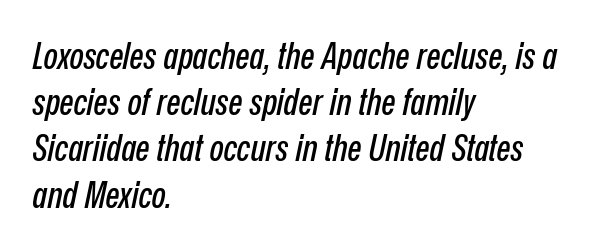
The image shows 37 px condensed type, italic (leaning right); set left-aligned, normal line spacing (1.25x), normal letter spacing, not underlined; low stroke contrast and a medium x-height.
